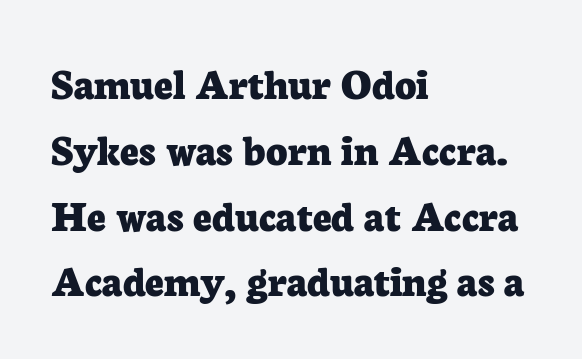
Students, this is bold: see how much ink each stroke carries. The passage shown is not underscored anywhere. Each new line begins a customary step beneath the previous one. When letters stand straight like this, we call the style roman or upright. The lines in this sample share a left origin and differ only in where they stop. I'd call this a serif setting — the letters wear small feet.
